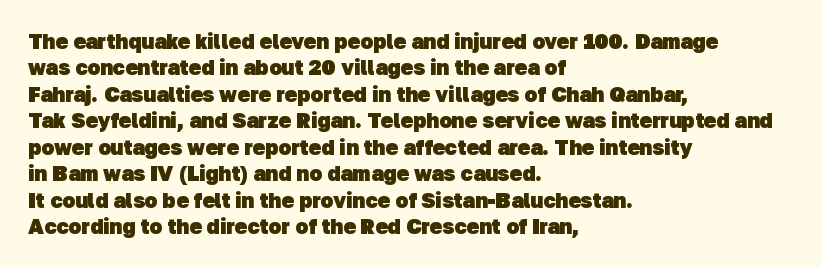
Q: Is the text bold? A: Yes.
Q: Is the text underlined? A: No.
Q: How is the paragraph aligned? A: Left-aligned.
Q: Is the spacing between letters normal or unusually wide? A: Normal.
Q: Is the spacing between lines tight, normal or loose? A: Normal.
